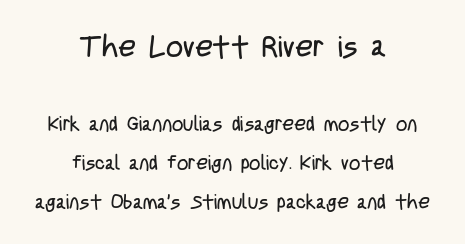
Q: Is the text bold? A: No.
Q: Is the text italic (slanted)? A: No, it is upright.
Q: Is the typeface a serif or a sans-serif typeface? A: Sans-serif.
Q: Is the text underlined? A: No.
Q: How is the paragraph aligned? A: Centered.
Q: Is the spacing between letters normal or unusually wide? A: Normal.
Q: Is the spacing between lines tight, normal or loose? A: Loose.
Q: Which block of text is set in a larger size, the first (top) or the second (bottom)? A: The first (top) one.
Q: Width (condensed, normal, or wide)? A: Condensed.
Q: Stroke contrast? A: Low.
Q: x-height? A: Large.
Q: Monospaced? A: No.
